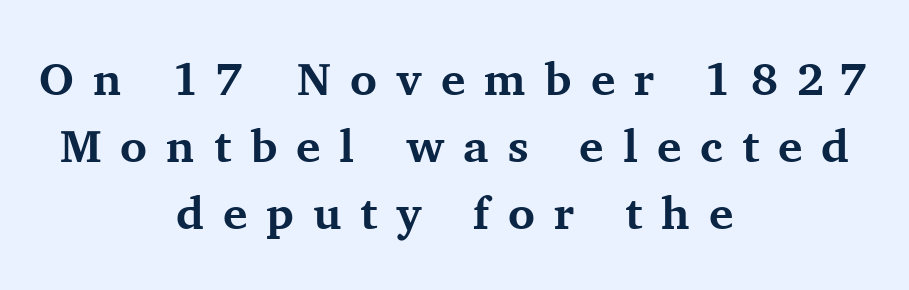
Is there much room between lines? A standard amount, neither cramped nor airy. Between one letter and the next there's a generous, obvious gap. Type style note: has serifs. Teacher's note: observe the equal gaps on both sides — that is centered alignment. Proportional: the letters do not fall into vertical columns.
